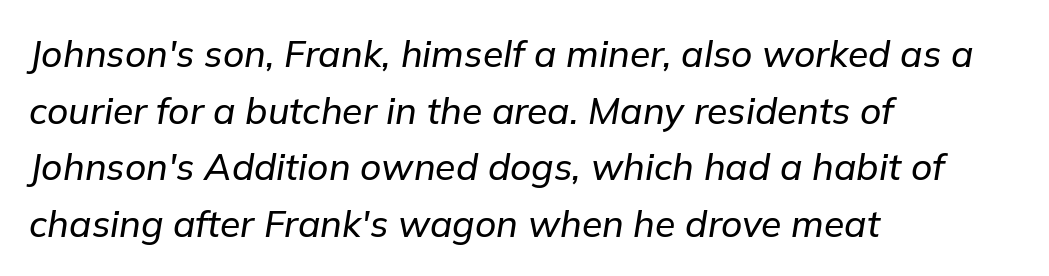
Think of a printed novel: that variable character pitch is what you see here. Leftover space on each line is placed entirely after the last word. The rendering uses a moderate line-height, typical for paragraphs. Is the letter spacing exaggerated? No — it looks like the ordinary default. In terms of posture, this sample is oblique. Check under the words: just untouched page.
